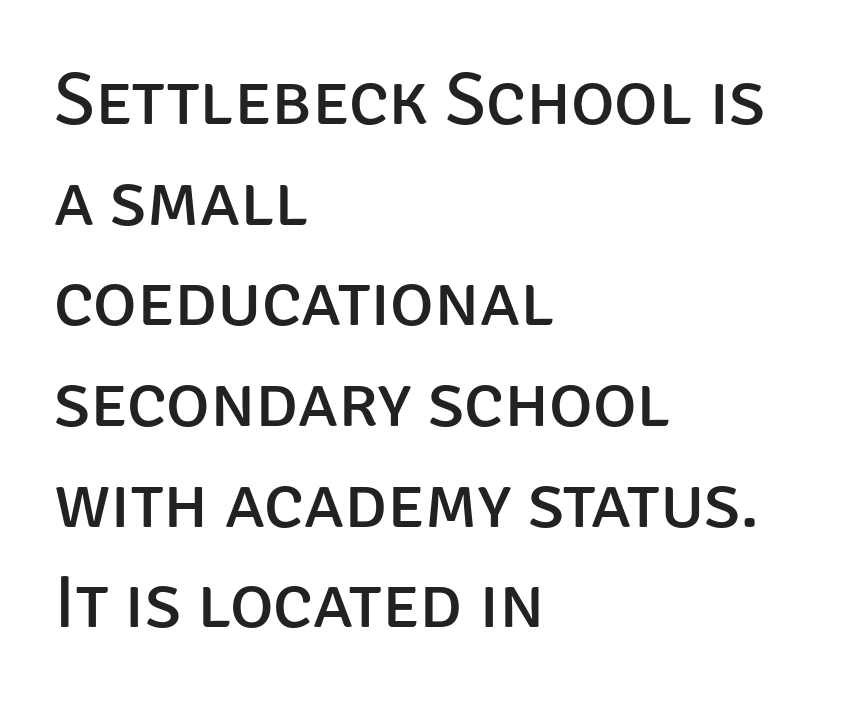
The image shows 74 px regular-weight sans-serif type, upright; set left-aligned, normal line spacing (1.36x), normal letter spacing, not underlined; low stroke contrast and a large x-height.
